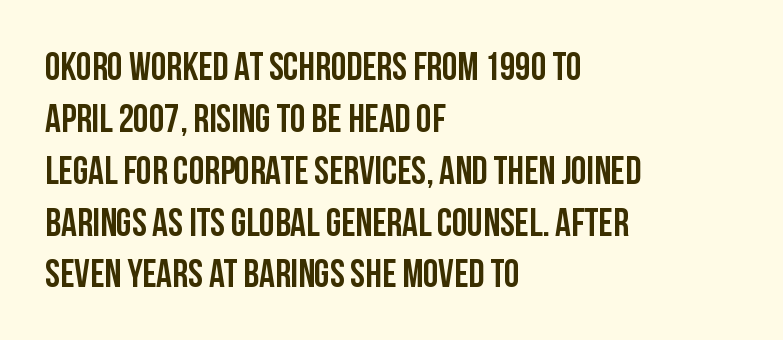
Q: Is the text italic (slanted)? A: No, it is upright.
Q: Is the typeface a serif or a sans-serif typeface? A: Sans-serif.
Q: Is the text underlined? A: No.
Q: How is the paragraph aligned? A: Left-aligned.
Q: Is the spacing between letters normal or unusually wide? A: Normal.
Q: Is the spacing between lines tight, normal or loose? A: Normal.
Q: Width (condensed, normal, or wide)? A: Condensed.
Q: Stroke contrast? A: Low.
Q: x-height? A: Large.
Q: Monospaced? A: No.
